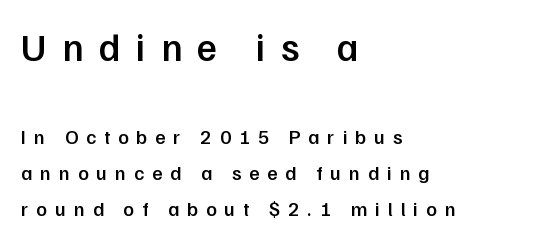
The image shows 39 px semibold sans-serif type, upright; set left-aligned, line spacing 1.81x, unusually wide letter spacing (+0.39 em), not underlined; the first (top) block is 1.95x larger; low stroke contrast and a medium x-height.
